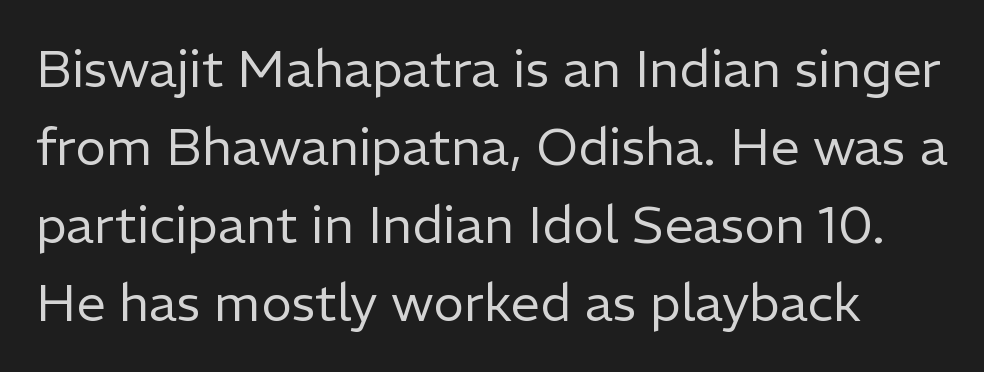
What kind of face is this? One without serifs — a sans. A bare baseline throughout the passage. No heavy texture on the line: the type isn't bold. The letterforms sit shoulder to shoulder at normal distance. The lettering holds an erect, upright posture throughout.
